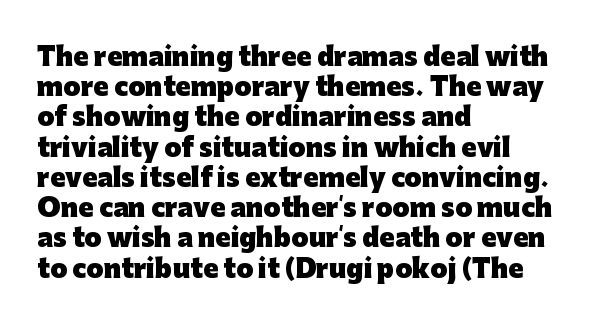
The image shows 25 px bold type, upright; set left-aligned, line spacing 1.21x, normal letter spacing, not underlined.
